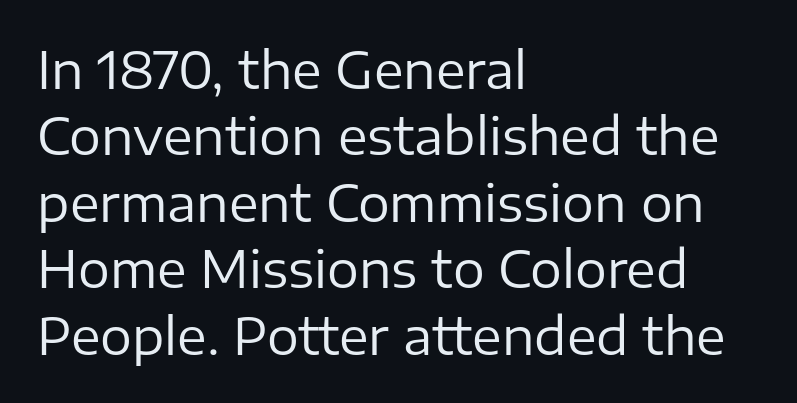
Q: Is the text bold? A: No.
Q: Is the text italic (slanted)? A: No, it is upright.
Q: Is the typeface a serif or a sans-serif typeface? A: Sans-serif.
Q: Is the text underlined? A: No.
Q: How is the paragraph aligned? A: Left-aligned.
Q: Is the spacing between letters normal or unusually wide? A: Normal.
Q: Is the spacing between lines tight, normal or loose? A: Normal.
Q: Width (condensed, normal, or wide)? A: Normal.
Q: Stroke contrast? A: Low.
Q: x-height? A: Medium.
Q: Monospaced? A: No.
